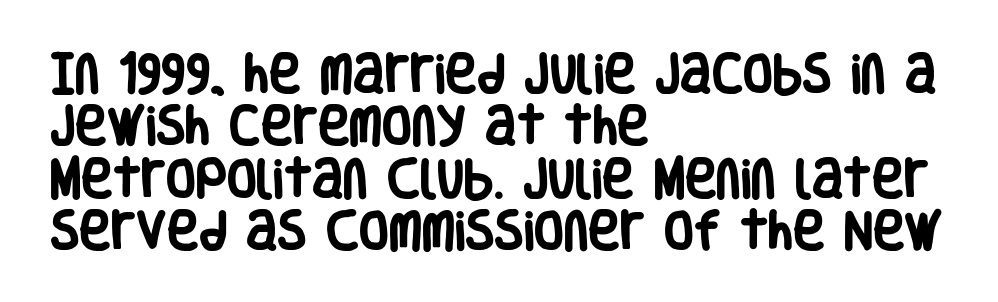
Q: Is the text bold? A: Yes.
Q: Is the text italic (slanted)? A: No, it is upright.
Q: Is the typeface a serif or a sans-serif typeface? A: Sans-serif.
Q: Is the text underlined? A: No.
Q: How is the paragraph aligned? A: Left-aligned.
Q: Is the spacing between letters normal or unusually wide? A: Normal.
Q: Width (condensed, normal, or wide)? A: Condensed.
Q: Stroke contrast? A: Low.
Q: x-height? A: Large.
Q: Monospaced? A: No.
